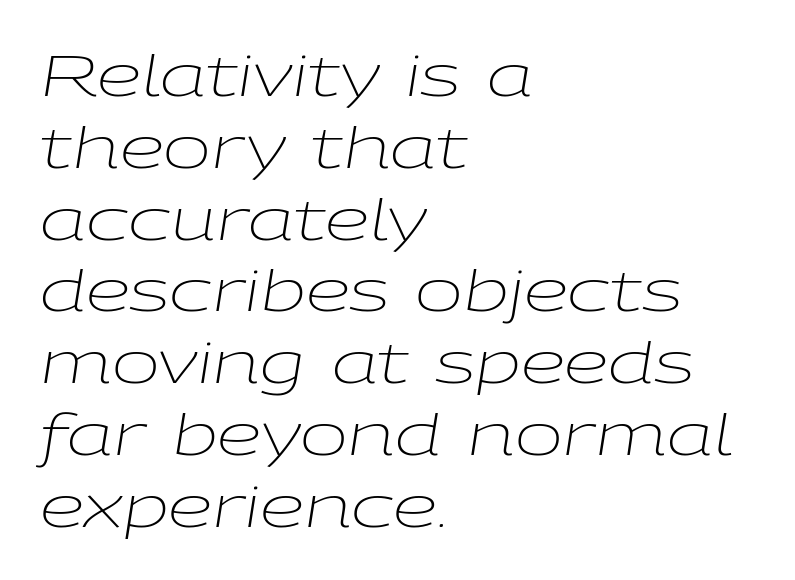
Q: Is the text bold? A: No.
Q: Is the text italic (slanted)? A: Yes, it leans right by about 9 degrees.
Q: Is the text underlined? A: No.
Q: How is the paragraph aligned? A: Left-aligned.
Q: Is the spacing between letters normal or unusually wide? A: Normal.
Q: Is the spacing between lines tight, normal or loose? A: Normal.
Q: Width (condensed, normal, or wide)? A: Wide.
Q: Stroke contrast? A: Low.
Q: x-height? A: Medium.
Q: Monospaced? A: No.
